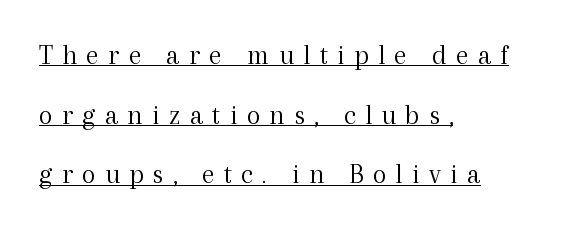
The image shows 28 px light serif type, upright; set left-aligned, loose line spacing (2.13x), unusually wide letter spacing (+0.34 em), underlined; a medium x-height.
